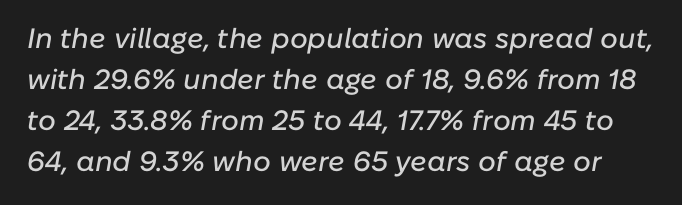
The image shows 28 px text type, italic (leaning right); set normal line spacing (1.47x), normal letter spacing, not underlined; low stroke contrast and a medium x-height.
